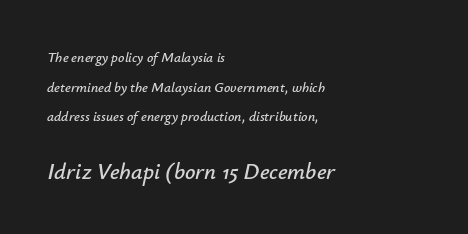
The image shows 23 px text type, italic (leaning right); set left-aligned, loose line spacing (2.11x), normal letter spacing, not underlined; the second (bottom) block is 1.64x larger.
